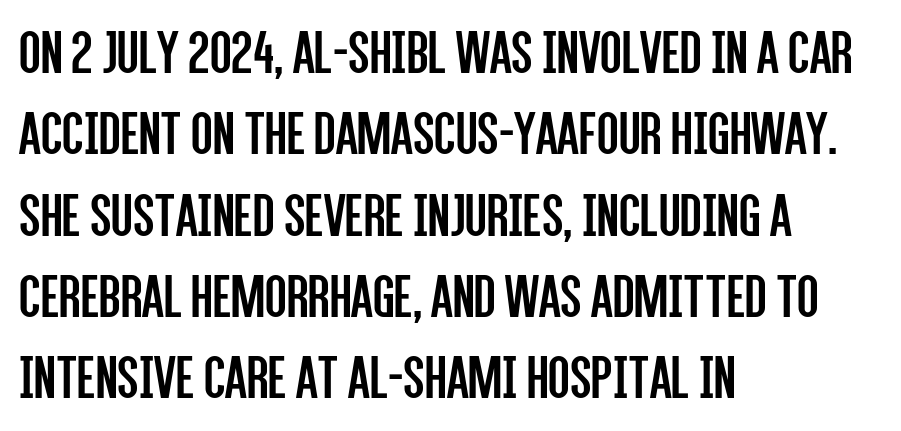
Italic: no, the glyphs are upright roman. The type is set solid horizontally, with unmodified tracking. Descenders are the only things crossing below the line. Notice how the passage keeps a crisp vertical edge on the left only. Think of a printed novel: that variable character pitch is what you see here. The leading is moderate, giving the passage an even texture.
